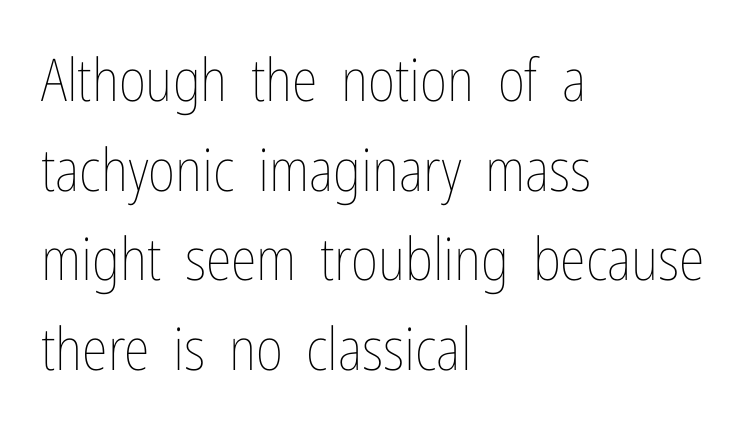
Is the letter spacing exaggerated? No — it looks like the ordinary default. Here the designer chose a conventional face with non-uniform glyph widths. The paragraph shown leans on its left margin. Check under the words: just untouched page. Line spacing here is normal. Posture: straight, roman, zero tilt.
